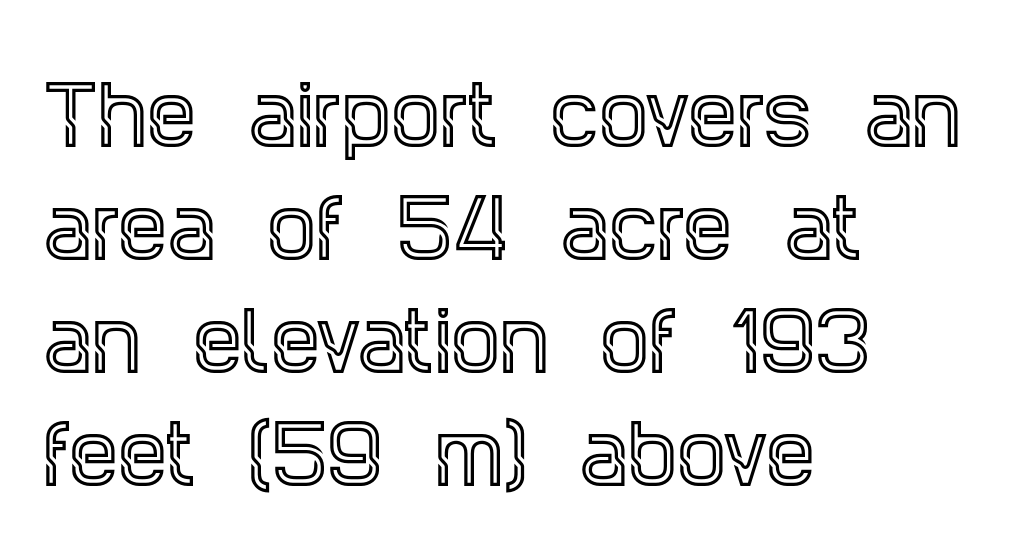
Q: Is the text italic (slanted)? A: No, it is upright.
Q: Is the typeface a serif or a sans-serif typeface? A: Serif.
Q: Is the text underlined? A: No.
Q: How is the paragraph aligned? A: Left-aligned.
Q: Is the spacing between letters normal or unusually wide? A: Normal.
Q: Is the spacing between lines tight, normal or loose? A: Normal.
Q: Width (condensed, normal, or wide)? A: Condensed.
Q: x-height? A: Large.
Q: Monospaced? A: No.
